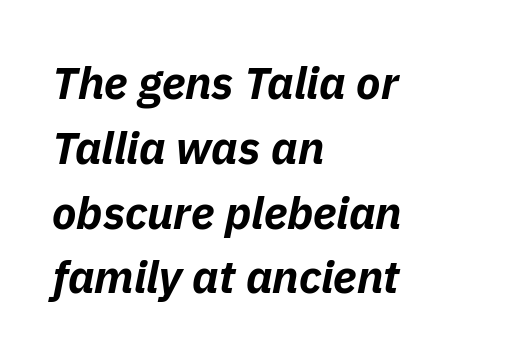
Q: Is the text bold? A: Yes.
Q: Is the text italic (slanted)? A: Yes, it leans right by about 11 degrees.
Q: Is the text underlined? A: No.
Q: How is the paragraph aligned? A: Left-aligned.
Q: Is the spacing between letters normal or unusually wide? A: Normal.
Q: Is the spacing between lines tight, normal or loose? A: Normal.
Q: Width (condensed, normal, or wide)? A: Normal.
Q: Stroke contrast? A: Low.
Q: x-height? A: Medium.
Q: Monospaced? A: No.
